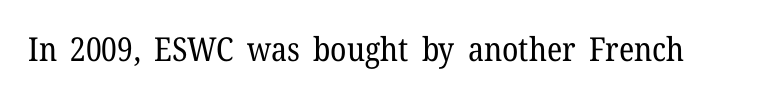
{"serif": "yes", "italic": "no", "bold": "no", "weight": "regular", "width": "normal", "stroke_contrast": "low", "x_height": "medium", "monospaced": "no", "underline": "no", "letter_spacing": "normal", "letter_spacing_em": 0.0, "glyph_px": 33}
